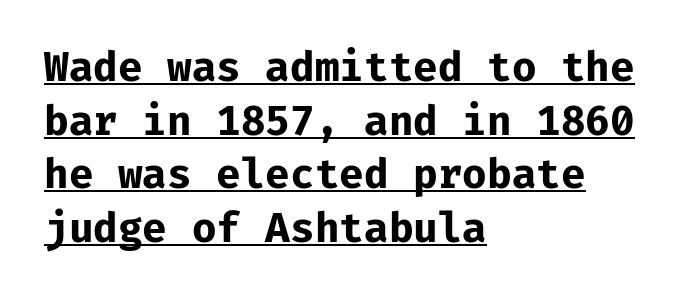
Tracking value appears to be zero — textbook default spacing. Each letter, wide or thin by design, is forced into the same width here. Every row of glyphs begins at an identical x-position on the left. The face used here is a sans, in the tradition of grotesques and geometrics. The rendering uses a moderate line-height, typical for paragraphs. These words are printed bold, with thick strokes throughout.
